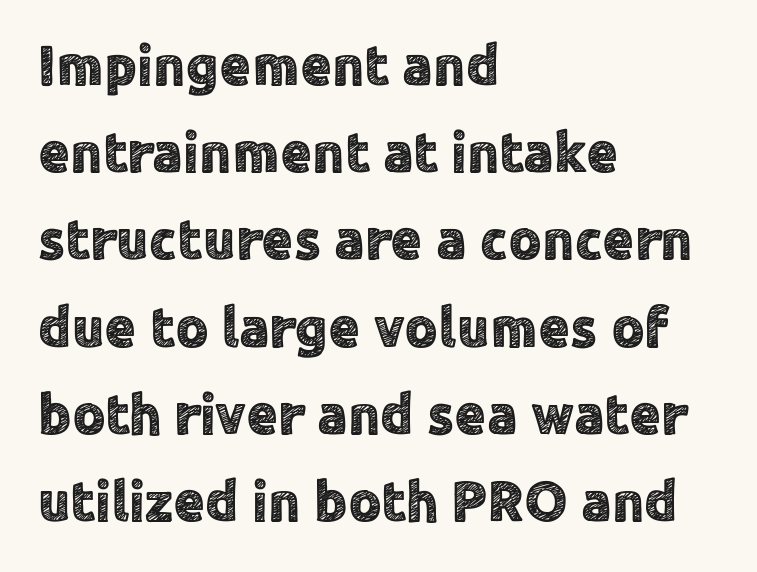
{"serif": "no", "italic": "no", "width": "normal", "x_height": "medium", "monospaced": "no", "underline": "no", "align": "left", "line_spacing": "normal", "line_spacing_ratio": 1.53, "letter_spacing": "normal", "letter_spacing_em": 0.0, "glyph_px": 57}
